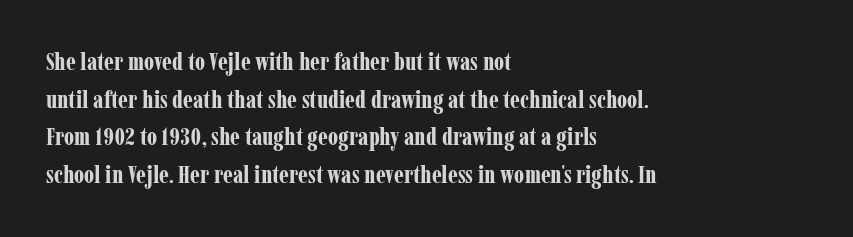
Q: Is the text bold? A: Yes.
Q: Is the text italic (slanted)? A: No, it is upright.
Q: Is the text underlined? A: No.
Q: How is the paragraph aligned? A: Left-aligned.
Q: Is the spacing between letters normal or unusually wide? A: Normal.
Q: Is the spacing between lines tight, normal or loose? A: Normal.
